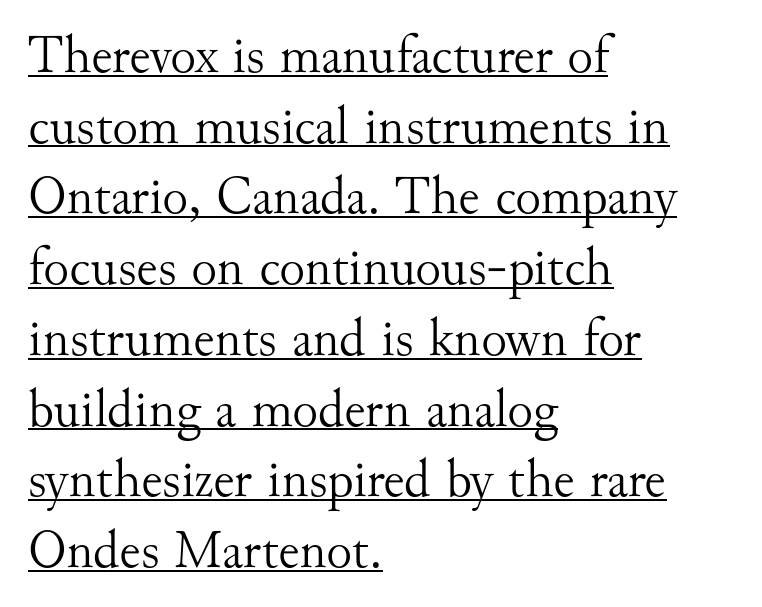
The image shows 54 px light serif type, upright; set left-aligned, normal line spacing (1.31x), normal letter spacing, underlined; medium stroke contrast and a small x-height.
